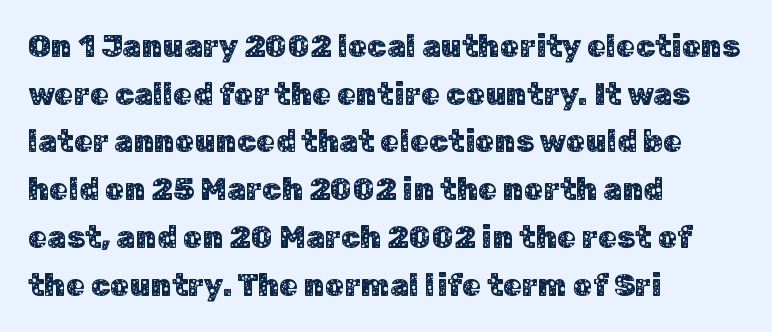
{"serif": "no", "italic": "no", "width": "normal", "stroke_contrast": "low", "x_height": "medium", "monospaced": "no", "underline": "no", "align": "left", "line_spacing": "normal", "line_spacing_ratio": 1.54, "letter_spacing": "normal", "letter_spacing_em": 0.0, "glyph_px": 31}
